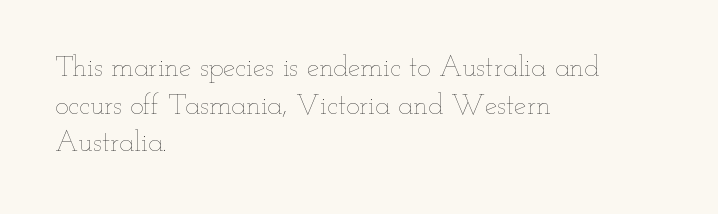
Q: Is the text bold? A: No.
Q: Is the text italic (slanted)? A: No, it is upright.
Q: Is the text underlined? A: No.
Q: How is the paragraph aligned? A: Left-aligned.
Q: Is the spacing between letters normal or unusually wide? A: Normal.
Q: Is the spacing between lines tight, normal or loose? A: Normal.
Q: Width (condensed, normal, or wide)? A: Wide.
Q: Stroke contrast? A: Low.
Q: x-height? A: Small.
Q: Monospaced? A: No.
